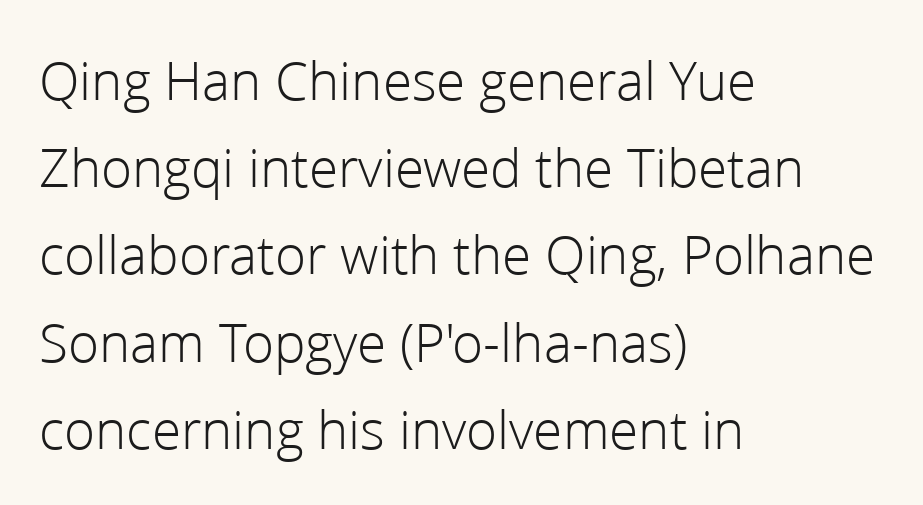
The line-height multiplier appears to be the usual default. Posture: straight, roman, zero tilt. A typesetter would call this proportional, since set widths differ per character. The rendering anchors every line to the left-hand side. Caption: face not bold, strokes unweighted. Underline: absent.
